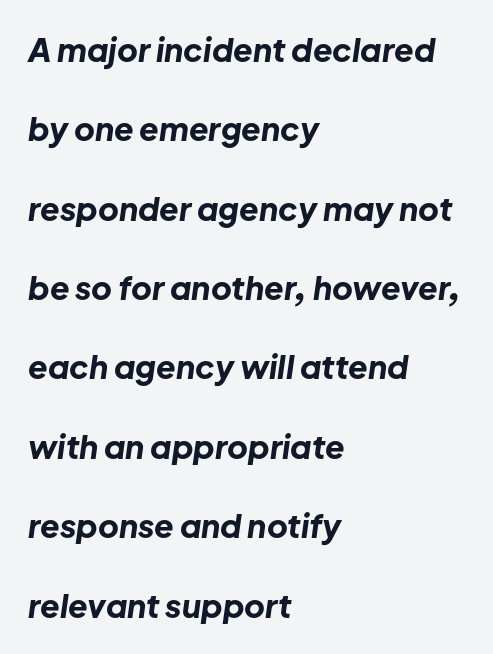
The image shows 32 px bold type, italic (leaning right); set left-aligned, loose line spacing (2.48x), normal letter spacing, not underlined; low stroke contrast and a medium x-height.
